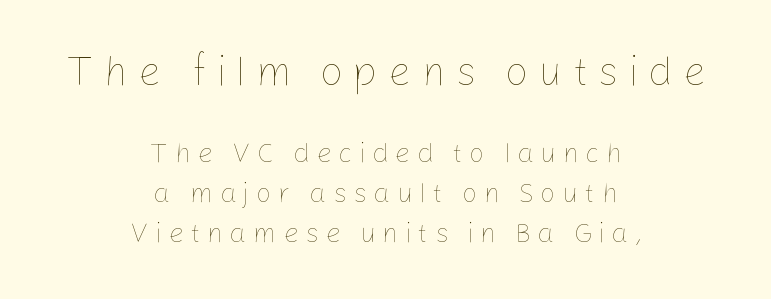
The passage shown is typed in a proportional face where columns would drift. The font sits on the lighter half of the weight spectrum, regular included. Does the bottom block carry the larger type? No, the top block does. Words appear elongated and porous because spacing is wide. Just letters on the line, the space beneath them empty. If you measured baseline to baseline, you'd find a middling distance.
